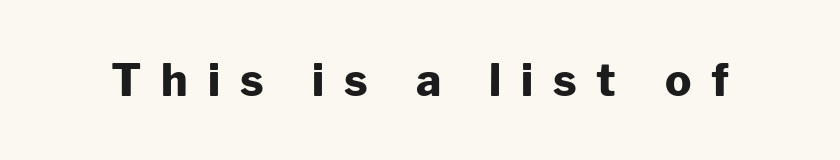
The image shows 44 px heavy sans-serif type, upright; set unusually wide letter spacing (+0.45 em), not underlined; low stroke contrast and a medium x-height.
